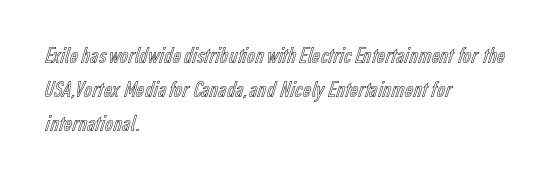
{"underline": "no", "align": "left", "line_spacing": "normal", "line_spacing_ratio": 1.48, "letter_spacing": "normal", "letter_spacing_em": 0.0, "glyph_px": 23}
